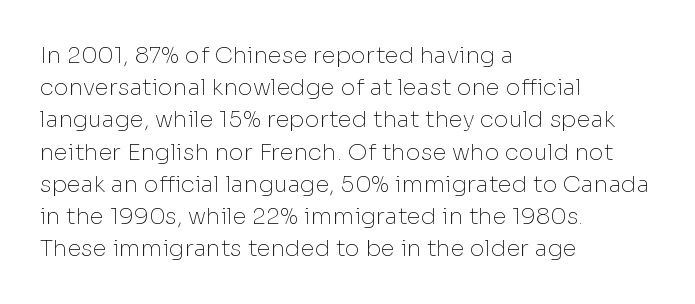
{"italic": "no", "bold": "no", "underline": "no", "align": "left", "line_spacing": "normal", "line_spacing_ratio": 1.4, "letter_spacing": "normal", "letter_spacing_em": 0.0, "glyph_px": 23}
